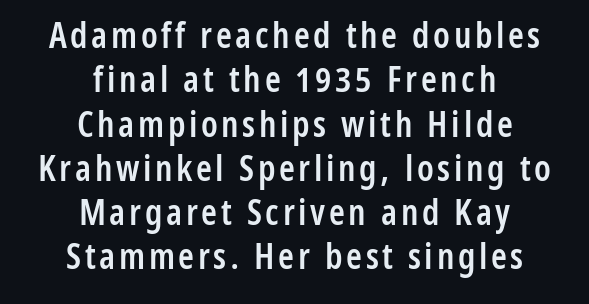
Rendered with straight, roman letterforms. The letters advance in unequal steps, a hallmark of proportional type. Bare-footed words on every line. What weight is shown? A semibold, between regular and bold.
